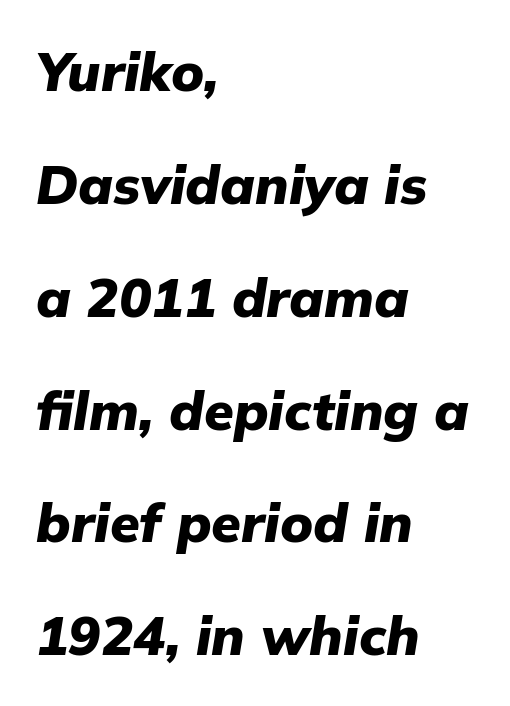
{"italic": "yes", "lean": "right", "slant_degrees": 9, "bold": "yes", "weight": "heavy", "width": "normal", "stroke_contrast": "low", "x_height": "medium", "monospaced": "no", "underline": "no", "align": "left", "line_spacing": "loose", "line_spacing_ratio": 2.09, "letter_spacing": "normal", "letter_spacing_em": 0.0, "glyph_px": 54}
